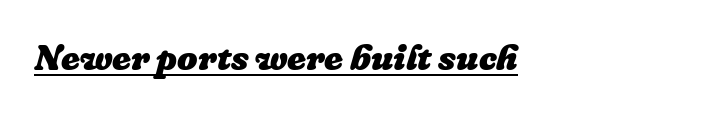
{"italic": "yes", "lean": "right", "slant_degrees": 16, "bold": "yes", "weight": "heavy", "width": "normal", "stroke_contrast": "low", "x_height": "medium", "monospaced": "no", "underline": "yes", "letter_spacing": "normal", "letter_spacing_em": 0.0, "glyph_px": 36}
